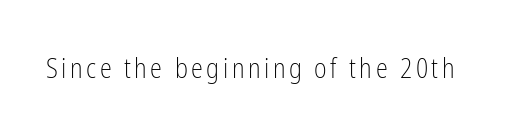
The space directly below the letters is spotless. The letters look calm and open, with moderate or lighter stems. Notice how the stems are strictly vertical — no italics here.
